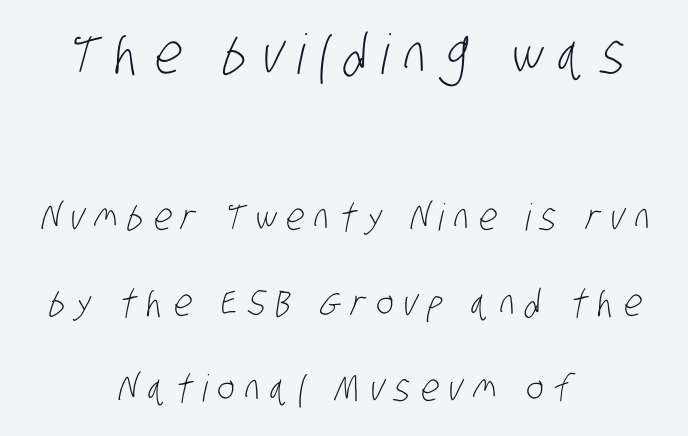
A quiet, ordinary-to-light weight characterises the typeface. How would I describe the line gaps? Wide and relaxed. Is this a fixed-width face? No — the glyphs have proportional, varying widths. Neither beginnings nor endings align; midpoints do. Unlike a traditional serif, this face leaves its strokes unadorned. The initial chunk of copy outweighs the following chunk in type size.
